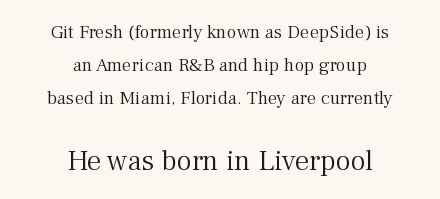
{"serif": "yes", "italic": "no", "bold": "no", "weight": "light", "width": "normal", "stroke_contrast": "medium", "x_height": "medium", "monospaced": "no", "underline": "no", "align": "center", "line_spacing_ratio": 1.75, "letter_spacing": "normal", "letter_spacing_em": 0.0, "larger_block": "second", "size_ratio": 1.53, "glyph_px": 29}
